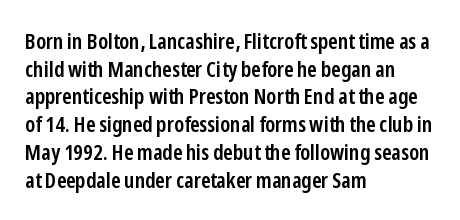
{"italic": "no", "bold": "semi", "underline": "no", "align": "left", "line_spacing": "normal", "line_spacing_ratio": 1.26, "letter_spacing": "normal", "letter_spacing_em": 0.0, "glyph_px": 22}
